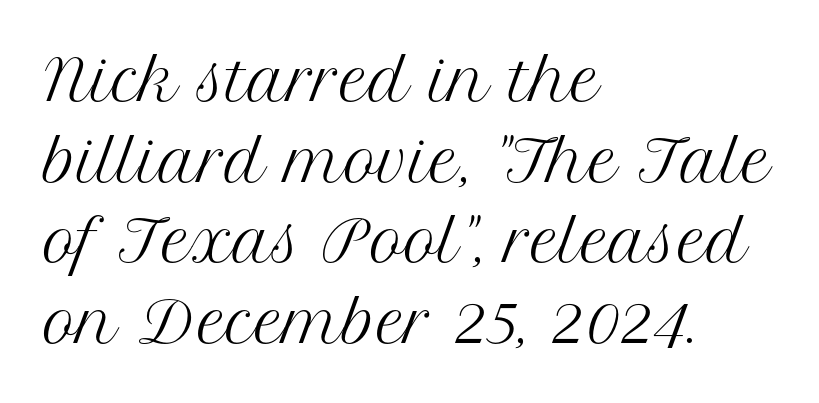
Q: Is the text bold? A: No.
Q: Is the text italic (slanted)? A: Yes.
Q: Is the typeface a serif or a sans-serif typeface? A: Serif.
Q: Is the text underlined? A: No.
Q: How is the paragraph aligned? A: Left-aligned.
Q: Is the spacing between letters normal or unusually wide? A: Normal.
Q: Is the spacing between lines tight, normal or loose? A: Normal.
Q: Width (condensed, normal, or wide)? A: Normal.
Q: Stroke contrast? A: Medium.
Q: x-height? A: Medium.
Q: Monospaced? A: No.
